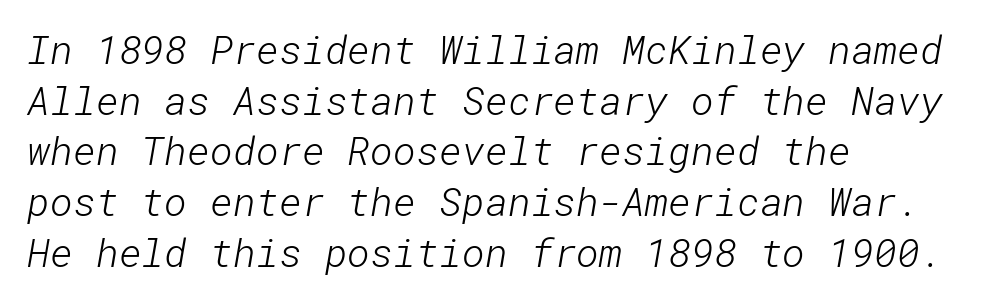
The image shows 39 px light sans-serif type; set left-aligned, normal line spacing (1.3x), normal letter spacing, not underlined; low stroke contrast and a medium x-height.
